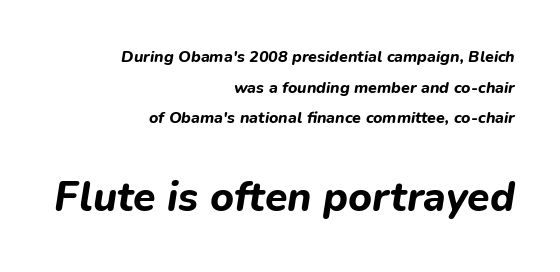
The image shows 41 px bold type, italic (leaning right); set right-aligned, loose line spacing (1.91x), normal letter spacing, not underlined; the second (bottom) block is 2.56x larger; low stroke contrast and a medium x-height.
